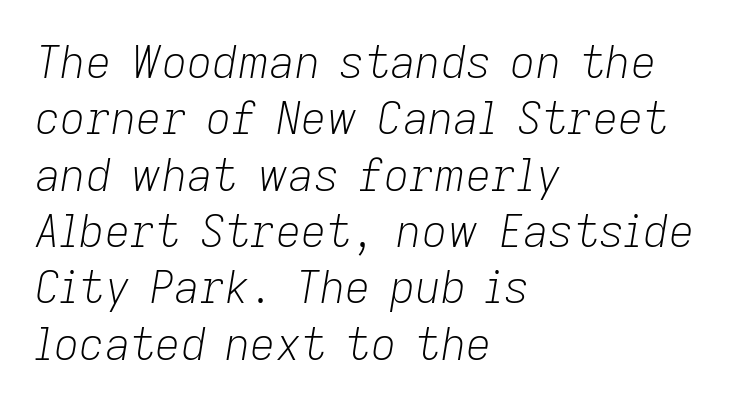
The passage shown is typed in a proportional face where columns would drift. No letter is thick-stroked: the sample isn't bold. Honestly, the row spacing looks completely unremarkable. These lines are set flush left with a ragged right edge.
